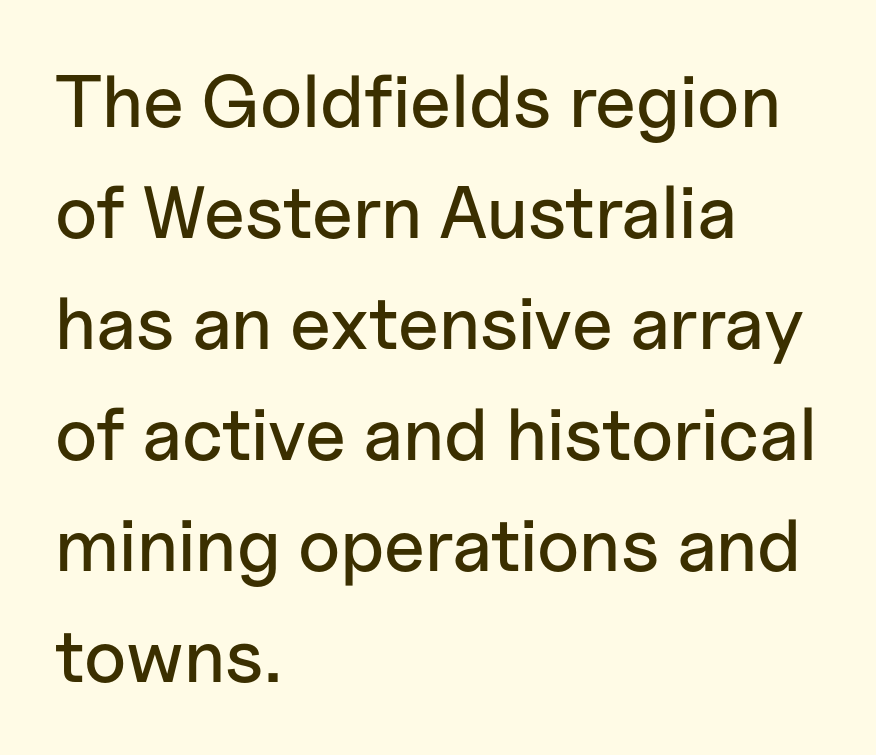
The image shows 74 px sans-serif type, upright; set left-aligned, normal line spacing (1.5x), normal letter spacing, not underlined; low stroke contrast and a medium x-height.
